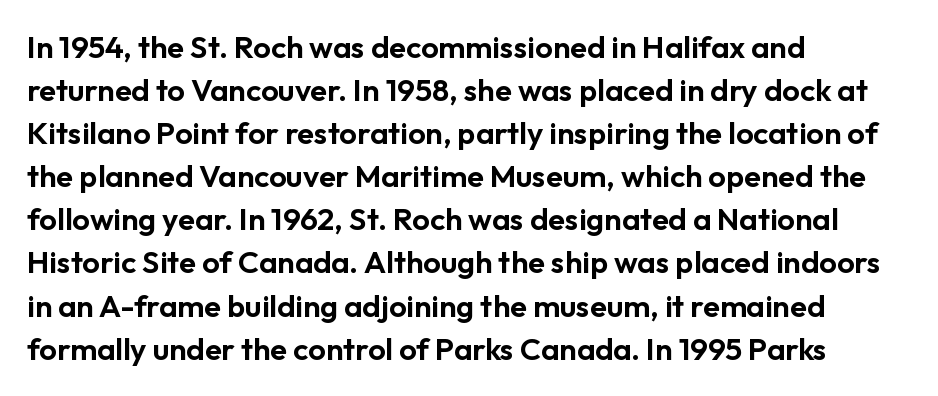
{"serif": "no", "italic": "no", "width": "normal", "stroke_contrast": "low", "x_height": "medium", "monospaced": "no", "underline": "no", "align": "left", "line_spacing": "normal", "line_spacing_ratio": 1.39, "letter_spacing": "normal", "letter_spacing_em": 0.0, "glyph_px": 31}
